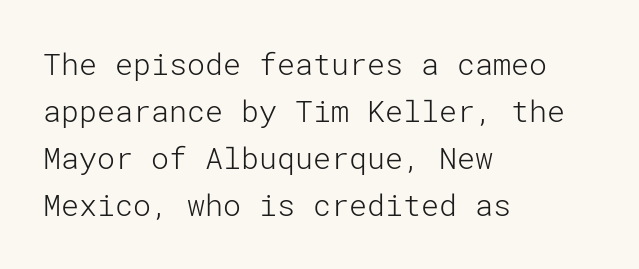
{"serif": "no", "italic": "no", "bold": "no", "weight": "light", "width": "normal", "stroke_contrast": "low", "x_height": "medium", "underline": "no", "align": "left", "line_spacing": "normal", "line_spacing_ratio": 1.57, "letter_spacing": "normal", "letter_spacing_em": 0.0, "glyph_px": 30}
